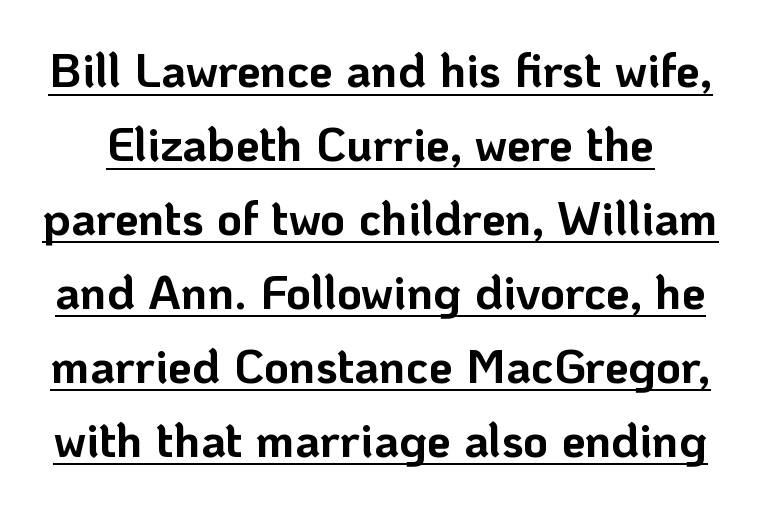
Q: Is the text bold? A: Yes.
Q: Is the text italic (slanted)? A: No, it is upright.
Q: Is the typeface a serif or a sans-serif typeface? A: Sans-serif.
Q: Is the text underlined? A: Yes.
Q: Is the spacing between letters normal or unusually wide? A: Normal.
Q: Is the spacing between lines tight, normal or loose? A: Normal.
Q: Width (condensed, normal, or wide)? A: Normal.
Q: Stroke contrast? A: Low.
Q: x-height? A: Medium.
Q: Monospaced? A: No.
